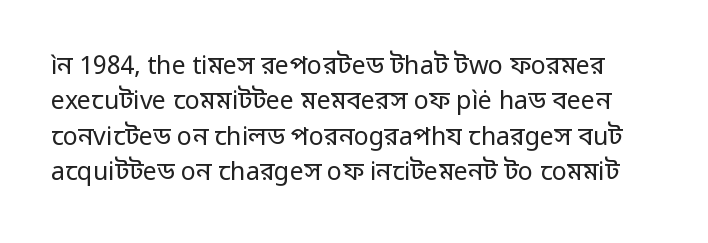
Q: Is the text bold? A: No.
Q: Is the text italic (slanted)? A: No, it is upright.
Q: Is the text underlined? A: No.
Q: Is the spacing between letters normal or unusually wide? A: Normal.
Q: Is the spacing between lines tight, normal or loose? A: Normal.
